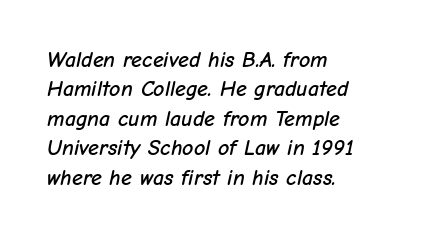
The image shows 22 px text type, italic (leaning right); set left-aligned, normal line spacing (1.34x), normal letter spacing, not underlined.
